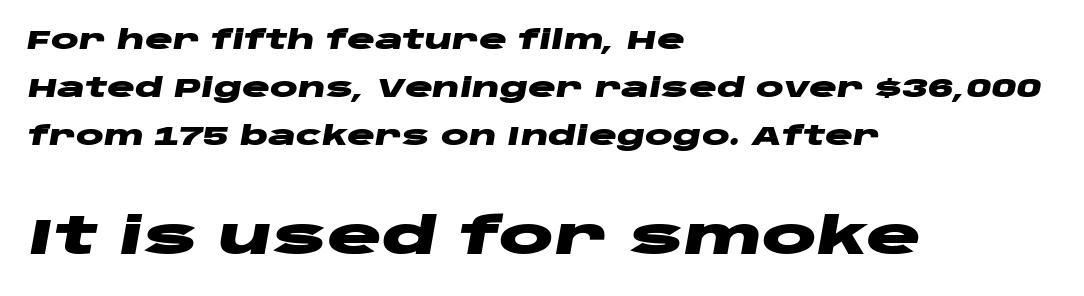
A typesetter would call this proportional, since set widths differ per character. In terms of weight, the rendering is a true, heavy bold. Top chunk: small. Bottom chunk: large. Rule under the text: the space is simply empty. This sample is left-justified, so line endings fall wherever the words run out.
